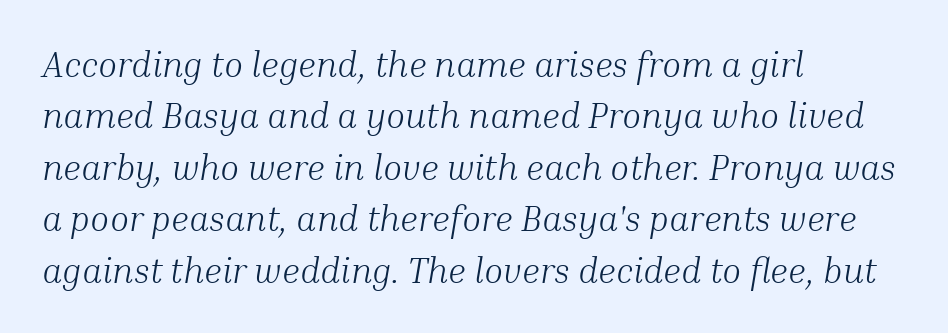
The image shows 35 px light serif type, italic (leaning right); set left-aligned, normal line spacing (1.47x), normal letter spacing, not underlined; medium stroke contrast and a medium x-height.
